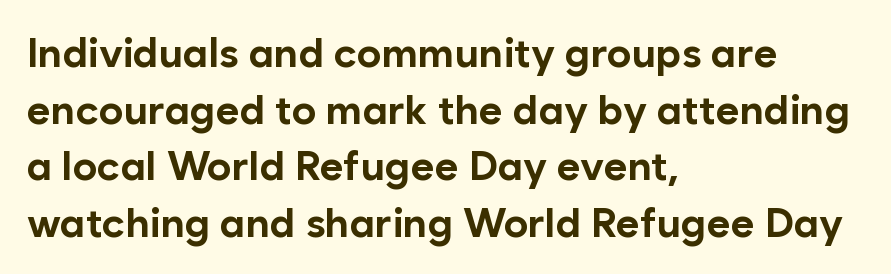
{"serif": "no", "italic": "no", "bold": "yes", "weight": "bold", "width": "normal", "stroke_contrast": "low", "x_height": "medium", "monospaced": "no", "underline": "no", "align": "left", "line_spacing": "normal", "line_spacing_ratio": 1.38, "letter_spacing": "normal", "letter_spacing_em": 0.0, "glyph_px": 41}
